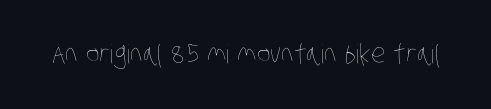
The image shows 26 px text type; set normal letter spacing, not underlined.
